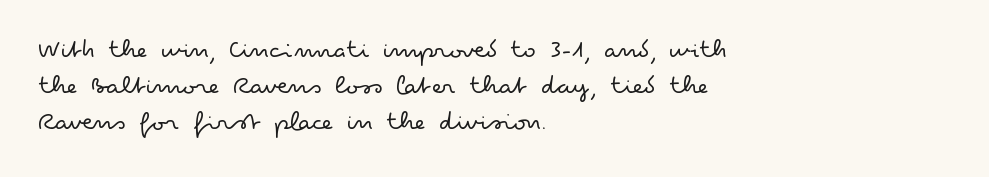
The image shows 28 px light, wide sans-serif type, upright; set left-aligned, normal line spacing (1.28x), normal letter spacing, not underlined; low stroke contrast and a small x-height.
